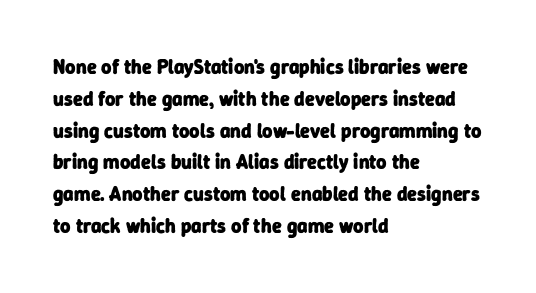
The image shows 20 px bold type; set left-aligned, normal line spacing (1.59x), normal letter spacing, not underlined.
